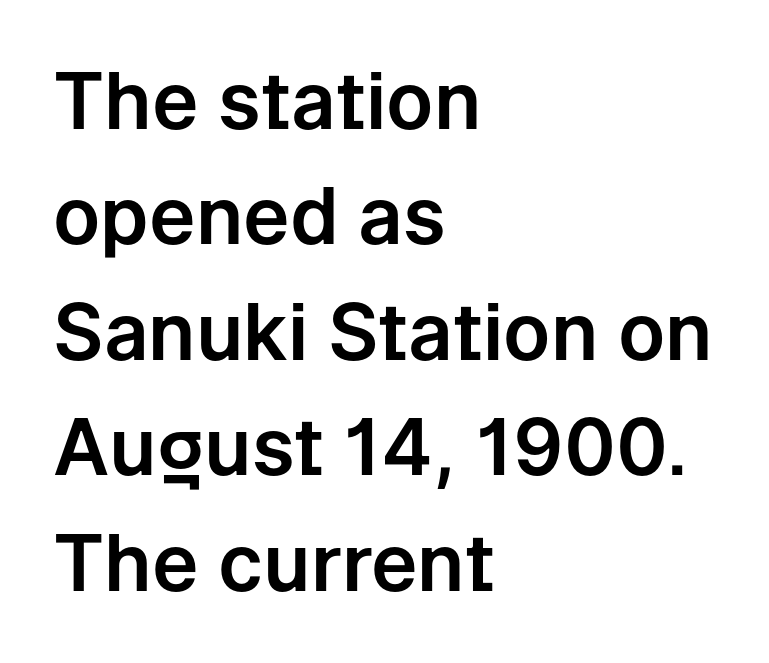
Quick note: not italic, upright. Look at the tracking — it's just the regular setting, nothing added. The setting favours the left margin, as ordinary paragraphs usually do. The zone under the glyphs is completely vacant. The line-height multiplier appears to be the usual default.
